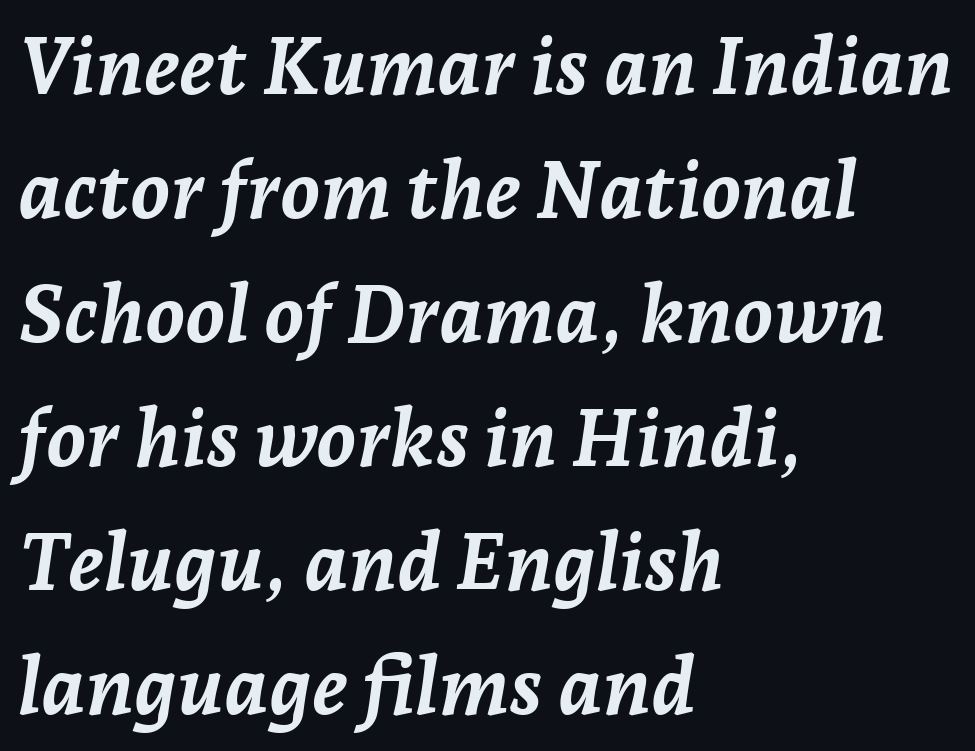
Q: Is the text bold? A: Yes.
Q: Is the text italic (slanted)? A: Yes, it leans right by about 7 degrees.
Q: Is the text underlined? A: No.
Q: How is the paragraph aligned? A: Left-aligned.
Q: Is the spacing between letters normal or unusually wide? A: Normal.
Q: Is the spacing between lines tight, normal or loose? A: Normal.
Q: Width (condensed, normal, or wide)? A: Normal.
Q: Stroke contrast? A: Low.
Q: x-height? A: Medium.
Q: Monospaced? A: No.
